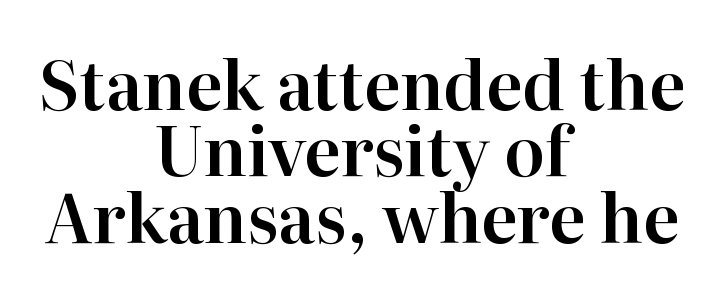
The image shows 67 px serif type, upright; set centered, tight line spacing (0.99x), normal letter spacing, not underlined; high stroke contrast and a medium x-height.
